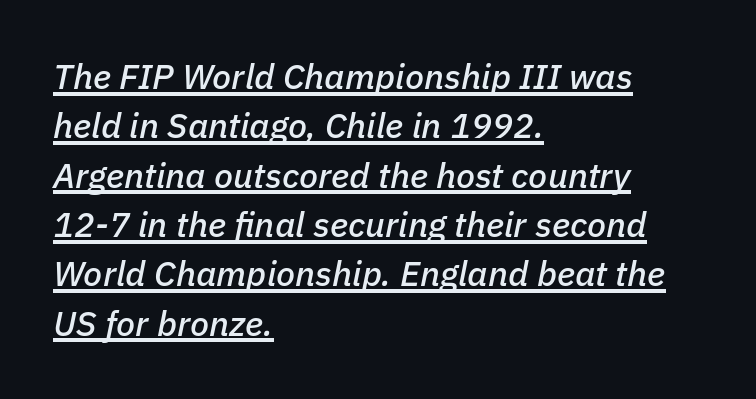
{"italic": "yes", "lean": "right", "slant_degrees": 11, "width": "normal", "stroke_contrast": "low", "x_height": "medium", "monospaced": "no", "underline": "yes", "align": "left", "line_spacing": "normal", "line_spacing_ratio": 1.41, "letter_spacing": "normal", "letter_spacing_em": 0.0, "glyph_px": 35}
